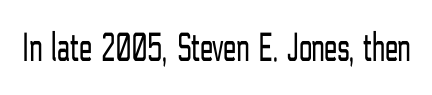
Vertical stems look standard width or narrower in stroke. Nope, no serifs anywhere on these letters. Default kerning and tracking; the words read as compact shapes. A typesetter would mark this as roman, not italic. The space directly below the letters is spotless.
